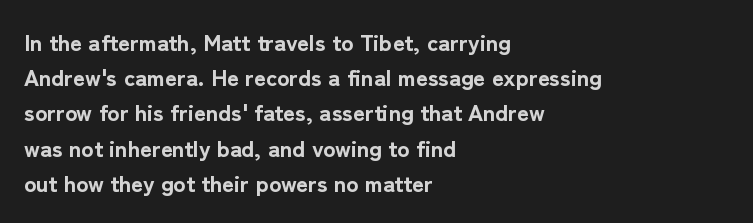
Each new line begins a customary step beneath the previous one. This rendering leaves character spacing at its baseline value. The lettering stays uniformly vertical, giving the passage a roman look. This rendering features lettering with no underline. A student would call this left alignment; a typographer would say flush left, rag right. Is the type bold? Yes — the strokes are clearly thick and heavy.
